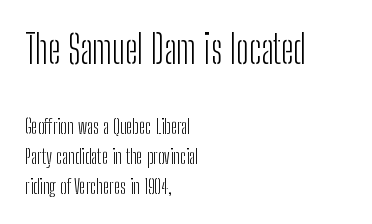
Regarding leading, the lines here are spaced in the standard way. Is there any slant? The stems are plumb. Ink coverage per letter is moderate at most. Default kerning and tracking; the words read as compact shapes.
